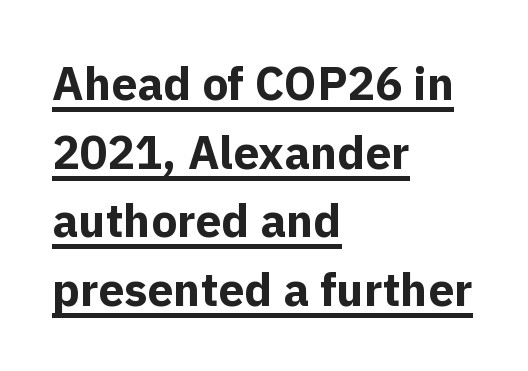
The image shows 46 px bold sans-serif type, upright; set left-aligned, normal line spacing (1.49x), normal letter spacing, underlined; a medium x-height.
